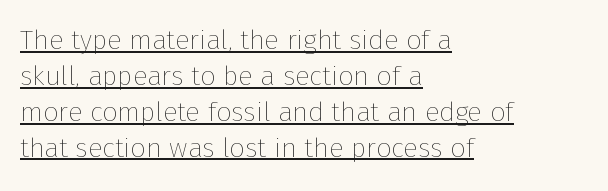
{"italic": "no", "bold": "no", "underline": "yes", "align": "left", "line_spacing": "normal", "line_spacing_ratio": 1.33, "letter_spacing": "normal", "letter_spacing_em": 0.0, "glyph_px": 27}
